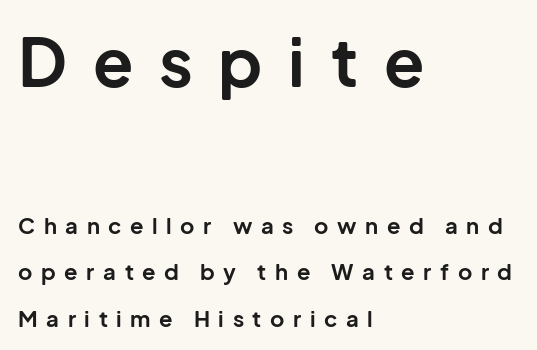
{"serif": "no", "italic": "no", "bold": "yes", "weight": "bold", "width": "normal", "stroke_contrast": "low", "x_height": "medium", "monospaced": "no", "underline": "no", "align": "left", "line_spacing": "loose", "line_spacing_ratio": 2.12, "letter_spacing": "wide", "letter_spacing_em": 0.39, "larger_block": "first", "size_ratio": 3.0, "glyph_px": 66}
